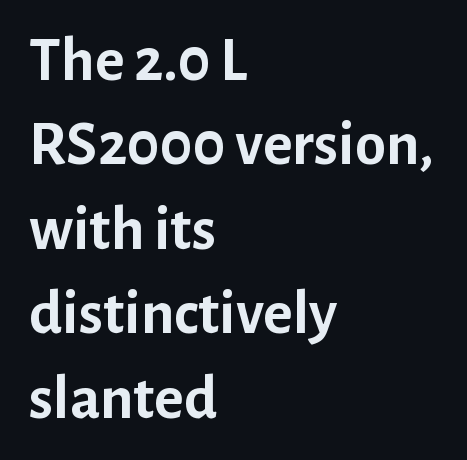
A typesetter would call this proportional, since set widths differ per character. Compared with a centered layout, this one pins lines to the left instead. Italic? Not at all — the glyphs are vertical. Check the space under the baseline: it is left empty. The lines sit at an ordinary, default distance from one another. In terms of letterspacing, this is plain default setting.
